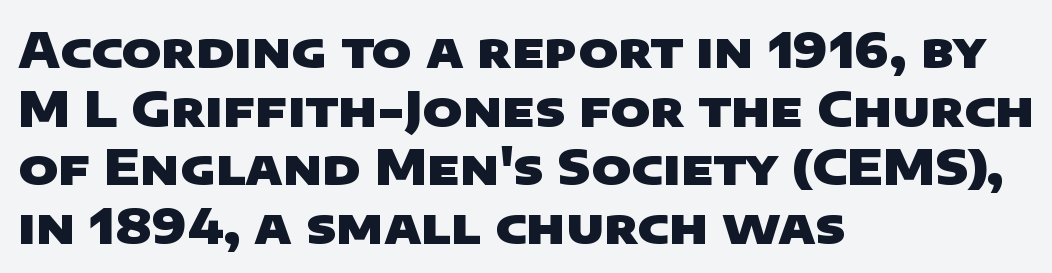
Q: Is the text bold? A: Yes.
Q: Is the typeface a serif or a sans-serif typeface? A: Sans-serif.
Q: Is the text underlined? A: No.
Q: How is the paragraph aligned? A: Left-aligned.
Q: Is the spacing between letters normal or unusually wide? A: Normal.
Q: Width (condensed, normal, or wide)? A: Wide.
Q: Stroke contrast? A: Low.
Q: x-height? A: Large.
Q: Monospaced? A: No.
